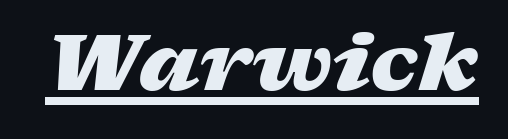
The image shows 78 px heavy, wide type, italic (leaning right); set normal letter spacing, underlined; low stroke contrast and a medium x-height.
